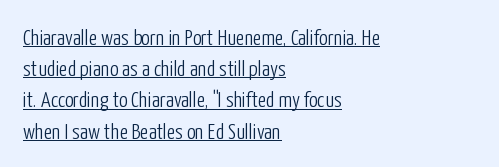
The image shows 22 px text type, upright; set left-aligned, normal line spacing (1.42x), normal letter spacing, underlined.
